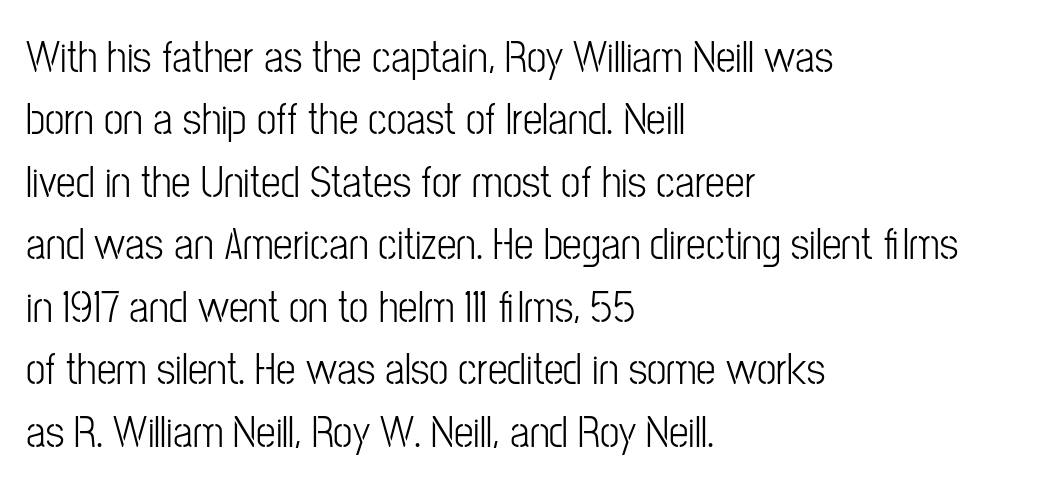
Q: Is the text italic (slanted)? A: No, it is upright.
Q: Is the typeface a serif or a sans-serif typeface? A: Sans-serif.
Q: Is the text underlined? A: No.
Q: How is the paragraph aligned? A: Left-aligned.
Q: Is the spacing between letters normal or unusually wide? A: Normal.
Q: Is the spacing between lines tight, normal or loose? A: Normal.
Q: Width (condensed, normal, or wide)? A: Condensed.
Q: Stroke contrast? A: Low.
Q: x-height? A: Medium.
Q: Monospaced? A: No.
